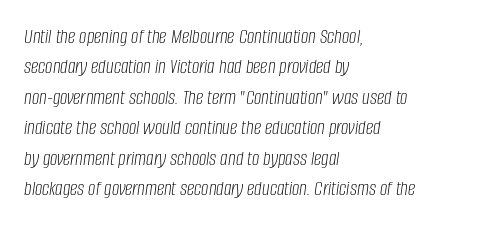
In terms of leading, this rendering sits right in the middle. Default kerning and tracking; the words read as compact shapes. It's the slanting kind of type. Each row of text sits above clean, open space. All the whitespace from short lines collects on the right. Compared with a typical body face, this is equally light or lighter still.
